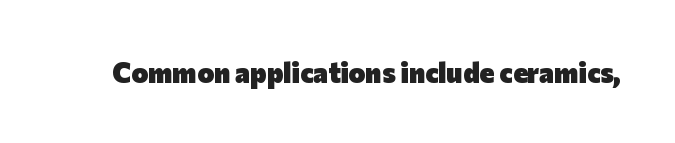
{"serif": "no", "italic": "no", "bold": "yes", "weight": "heavy", "width": "normal", "stroke_contrast": "low", "x_height": "medium", "monospaced": "no", "underline": "no", "letter_spacing": "normal", "letter_spacing_em": 0.0, "glyph_px": 28}
